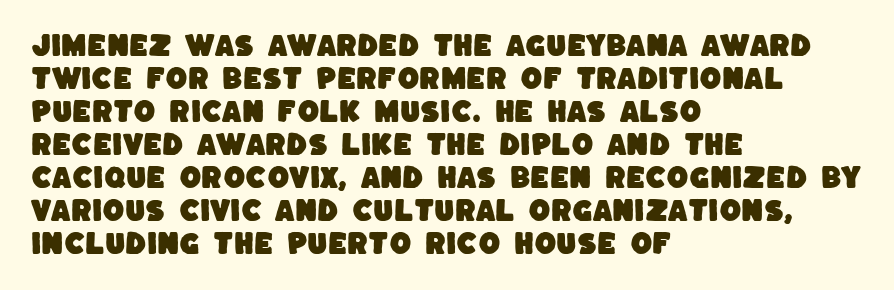
Short and long lines alike share a common starting point at left. Vertically, the passage feels balanced, rows spaced as you'd expect. Words appear dense and cohesive because spacing is normal. Quick note: underline off.
